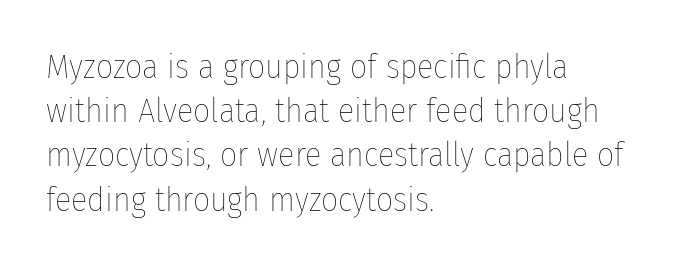
{"italic": "no", "bold": "no", "weight": "thin", "width": "condensed", "stroke_contrast": "low", "x_height": "medium", "monospaced": "no", "underline": "no", "align": "left", "line_spacing": "normal", "line_spacing_ratio": 1.3, "letter_spacing": "normal", "letter_spacing_em": 0.0, "glyph_px": 34}
